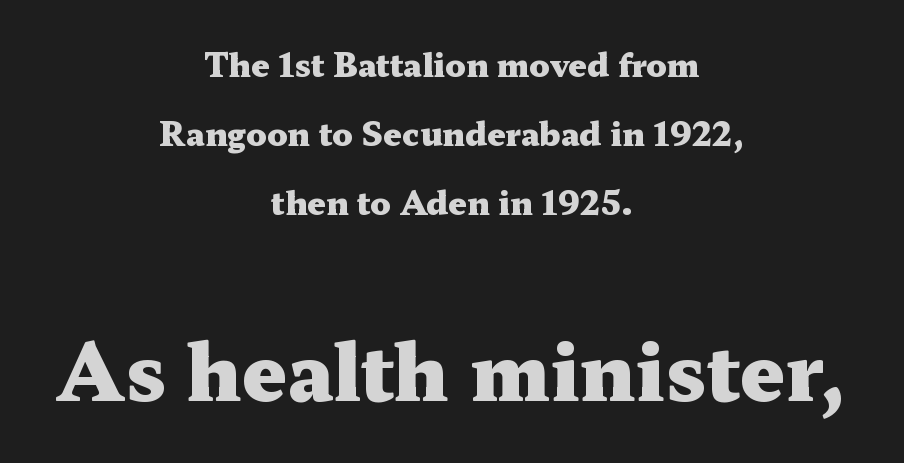
The image shows 79 px heavy, wide serif type, upright; set centered, loose line spacing (2.15x), normal letter spacing, not underlined; the second (bottom) block is 2.47x larger; medium stroke contrast and a medium x-height.
